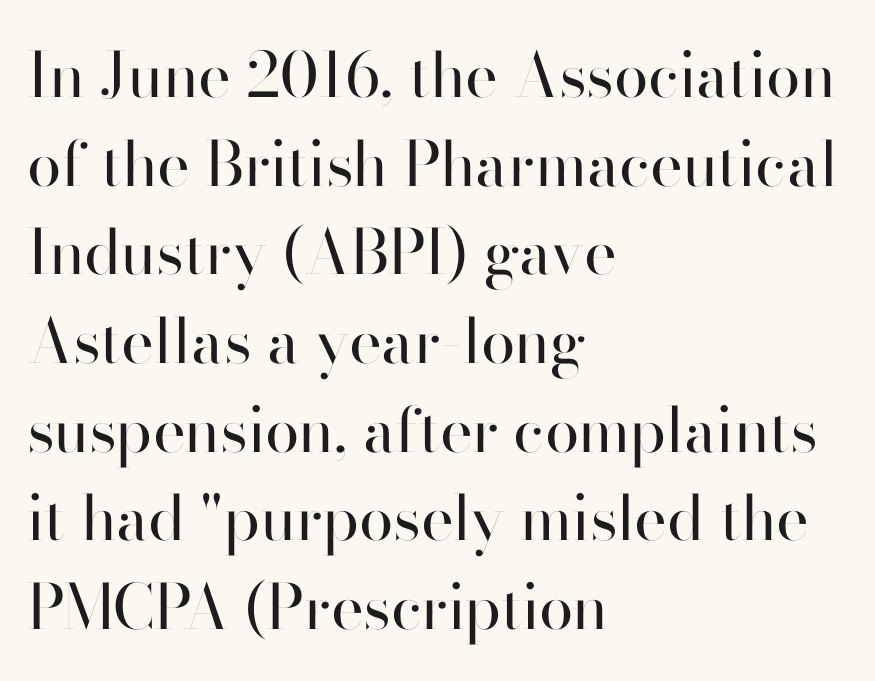
The image shows 62 px regular-weight sans-serif type, upright; set left-aligned, normal line spacing (1.43x), normal letter spacing, not underlined; high stroke contrast and a small x-height.
